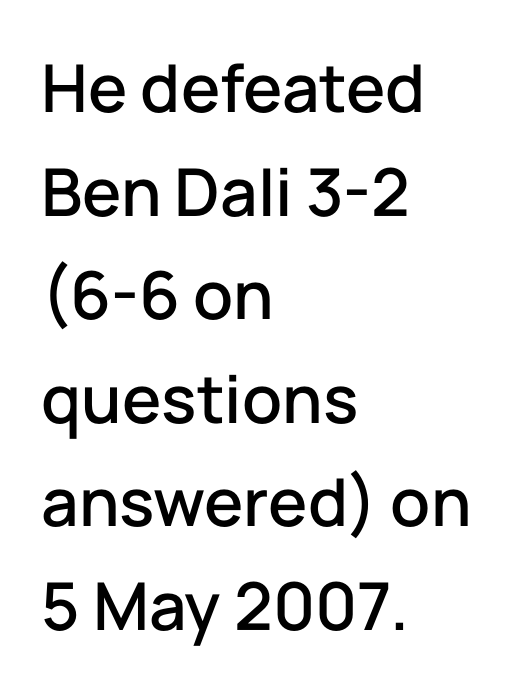
The image shows 66 px sans-serif type, upright; set left-aligned, normal line spacing (1.57x), normal letter spacing, not underlined; low stroke contrast and a medium x-height.
